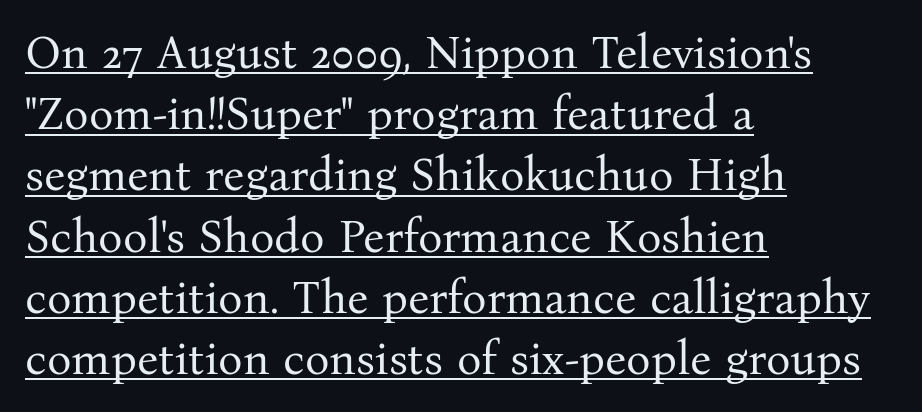
The image shows 46 px regular-weight serif type, upright; set left-aligned, normal line spacing (1.33x), normal letter spacing, underlined; medium stroke contrast and a medium x-height.
